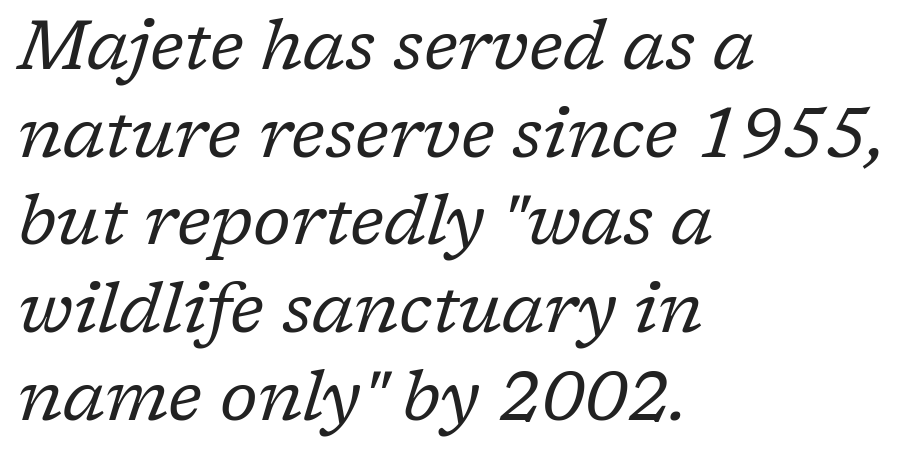
{"serif": "yes", "italic": "yes", "lean": "right", "slant_degrees": 17, "bold": "no", "weight": "regular", "width": "normal", "stroke_contrast": "low", "x_height": "medium", "monospaced": "no", "underline": "no", "align": "left", "line_spacing": "normal", "line_spacing_ratio": 1.27, "letter_spacing": "normal", "letter_spacing_em": 0.0, "glyph_px": 69}
